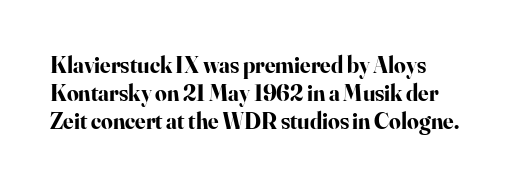
Look at the stroke-to-counter ratio: heavy, a bold. Ordinary non-slanted type is in use. The baseline area is clear. The setting favours the left margin, as ordinary paragraphs usually do. Look at the tracking — it's just the regular setting, nothing added.
